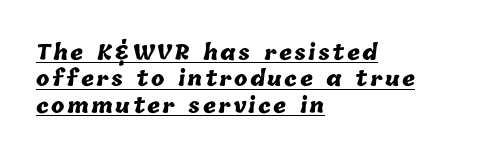
The image shows 20 px bold type; set left-aligned, normal line spacing (1.32x), underlined.
